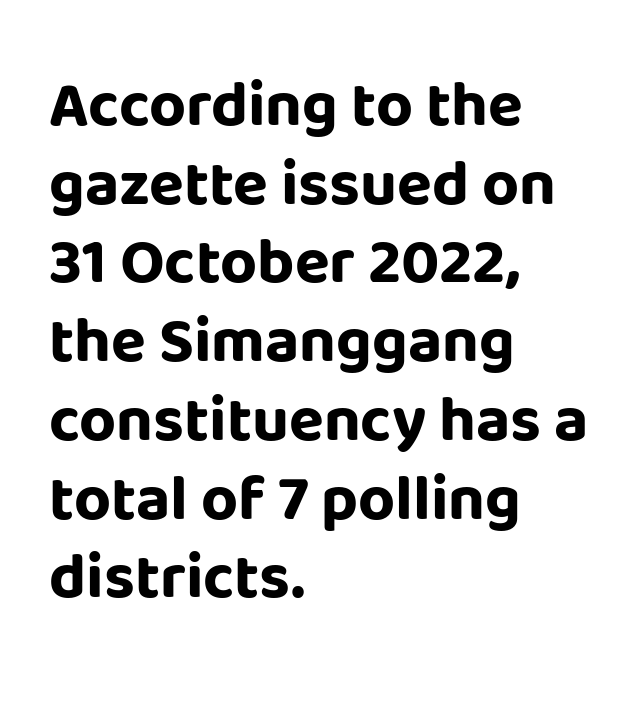
The image shows 64 px bold sans-serif type, upright; set left-aligned, line spacing 1.23x, normal letter spacing, not underlined; low stroke contrast and a large x-height.
